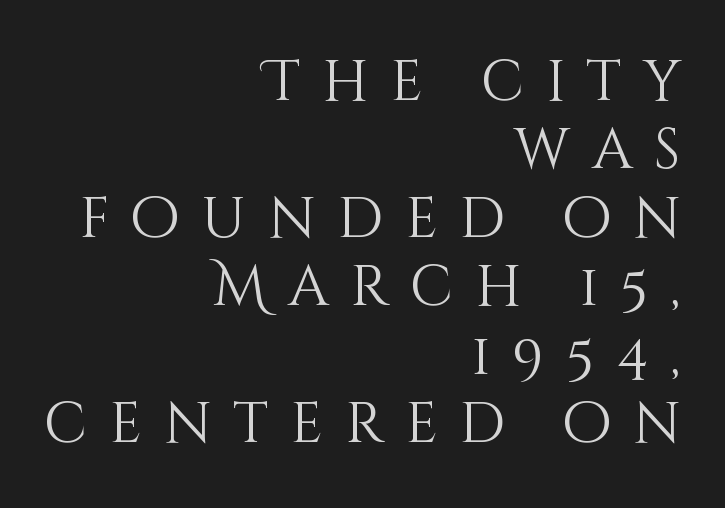
The strip under each line holds only bare page. On a weight scale, this lands at 450 or below. The letters advance in unequal steps, a hallmark of proportional type. The typography opts for an upright posture over an oblique one.
